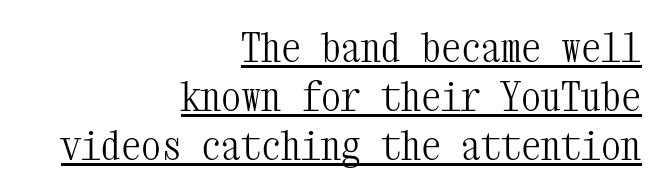
Q: Is the text bold? A: No.
Q: Is the text italic (slanted)? A: No, it is upright.
Q: Is the typeface a serif or a sans-serif typeface? A: Serif.
Q: Is the text underlined? A: Yes.
Q: How is the paragraph aligned? A: Right-aligned.
Q: Is the spacing between letters normal or unusually wide? A: Normal.
Q: Width (condensed, normal, or wide)? A: Condensed.
Q: Stroke contrast? A: Medium.
Q: x-height? A: Medium.
Q: Monospaced? A: Yes.
